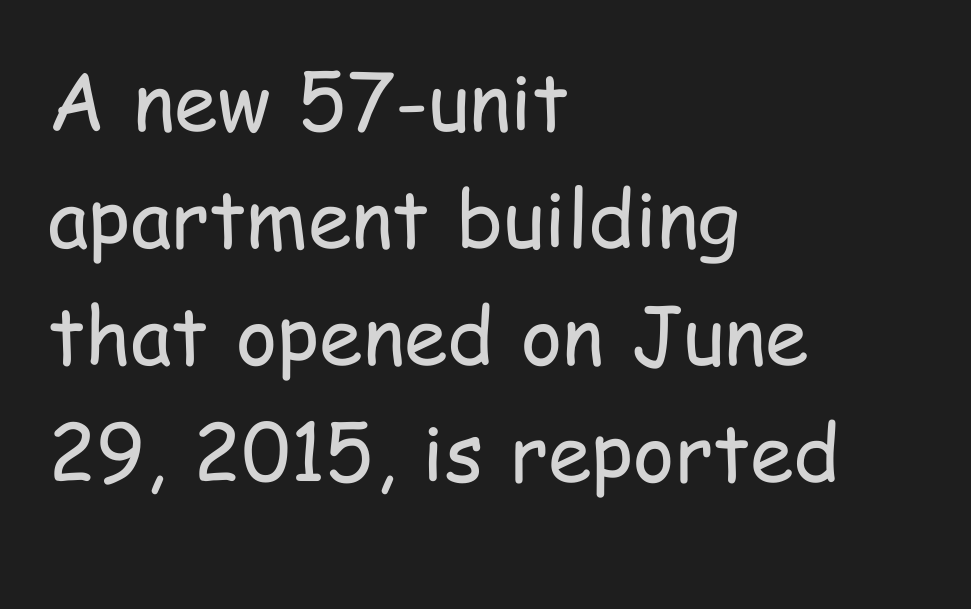
Grotesque or geometric, the face here clearly has no serifs. Notice how the stems are strictly vertical — no italics here. Look at the tracking — it's just the regular setting, nothing added. The characters are drawn with everyday or finer stroke widths. Just letters on the line, the space beneath them empty.
